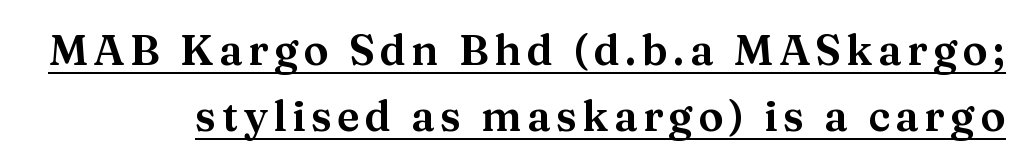
{"serif": "yes", "italic": "no", "width": "wide", "stroke_contrast": "medium", "x_height": "medium", "monospaced": "no", "underline": "yes", "line_spacing": "normal", "line_spacing_ratio": 1.58, "glyph_px": 42}
